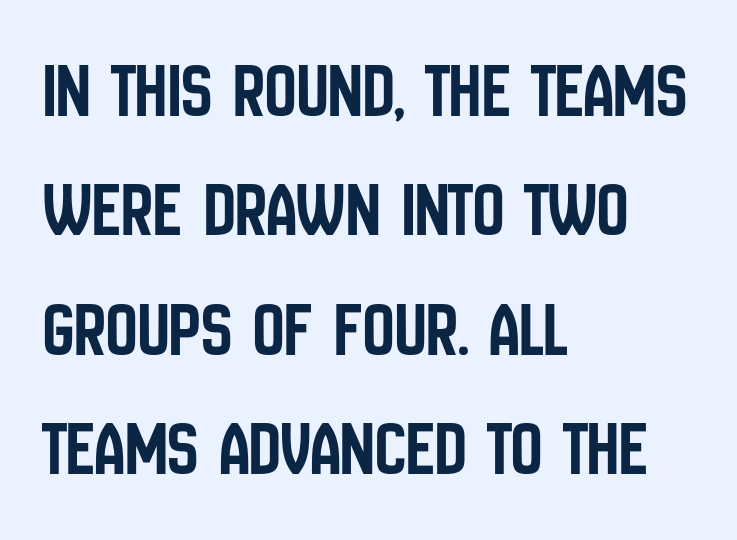
The image shows 78 px condensed sans-serif type, upright; set left-aligned, normal line spacing (1.53x), normal letter spacing, not underlined; low stroke contrast and a large x-height.
